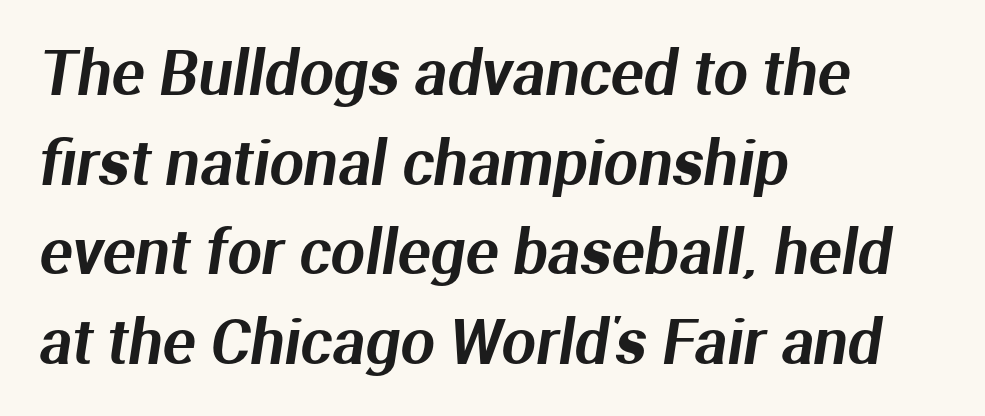
{"serif": "no", "width": "normal", "stroke_contrast": "medium", "x_height": "medium", "monospaced": "no", "underline": "no", "align": "left", "line_spacing": "normal", "line_spacing_ratio": 1.47, "letter_spacing": "normal", "letter_spacing_em": 0.0, "glyph_px": 61}
